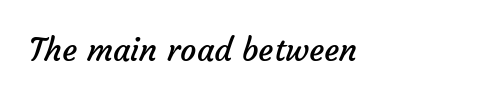
The image shows 32 px regular-weight sans-serif type; set normal letter spacing, not underlined; low stroke contrast and a medium x-height.
